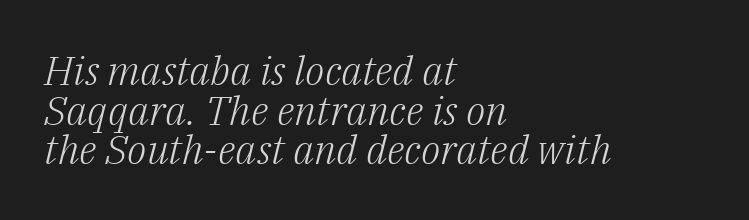
{"serif": "yes", "italic": "yes", "lean": "right", "slant_degrees": 14, "bold": "no", "weight": "light", "width": "normal", "stroke_contrast": "low", "x_height": "medium", "monospaced": "no", "underline": "no", "align": "left", "line_spacing": "tight", "line_spacing_ratio": 0.99, "letter_spacing": "normal", "letter_spacing_em": 0.0, "glyph_px": 40}
